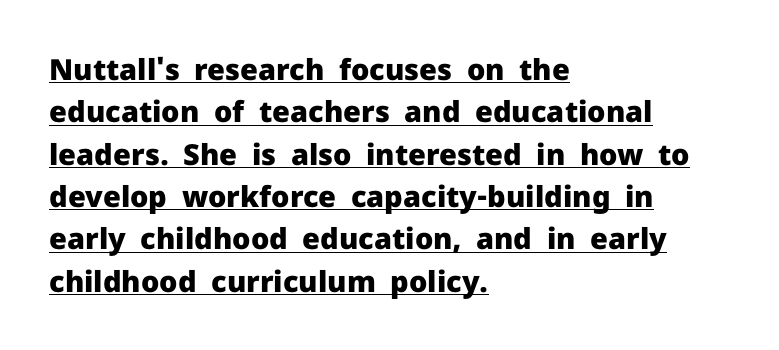
Q: Is the text bold? A: Yes.
Q: Is the text italic (slanted)? A: No, it is upright.
Q: Is the typeface a serif or a sans-serif typeface? A: Sans-serif.
Q: Is the text underlined? A: Yes.
Q: How is the paragraph aligned? A: Left-aligned.
Q: Is the spacing between letters normal or unusually wide? A: Normal.
Q: Is the spacing between lines tight, normal or loose? A: Normal.
Q: Width (condensed, normal, or wide)? A: Normal.
Q: Stroke contrast? A: Low.
Q: x-height? A: Medium.
Q: Monospaced? A: No.
